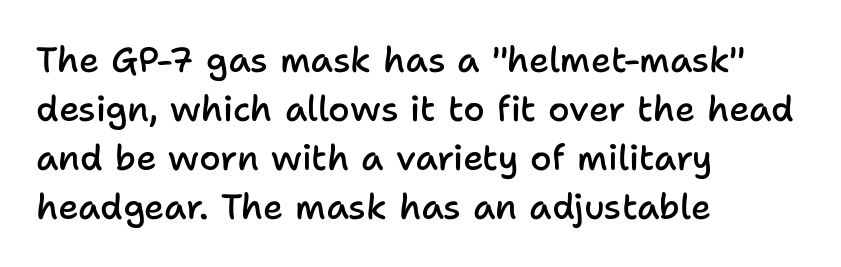
The image shows 35 px semibold sans-serif type, upright; set left-aligned, normal line spacing (1.4x), normal letter spacing, not underlined; low stroke contrast and a medium x-height.
